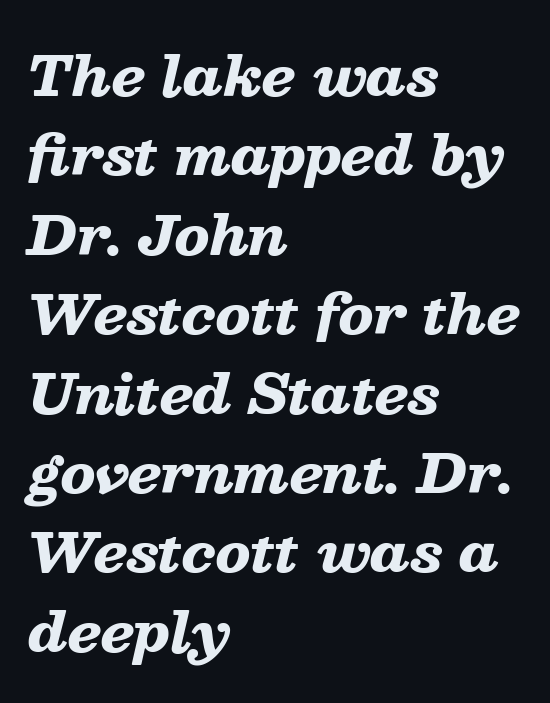
Q: Is the text bold? A: Yes.
Q: Is the text italic (slanted)? A: Yes, it leans right by about 13 degrees.
Q: Is the text underlined? A: No.
Q: How is the paragraph aligned? A: Left-aligned.
Q: Is the spacing between letters normal or unusually wide? A: Normal.
Q: Is the spacing between lines tight, normal or loose? A: Normal.
Q: Width (condensed, normal, or wide)? A: Wide.
Q: Stroke contrast? A: Low.
Q: x-height? A: Medium.
Q: Monospaced? A: No.
